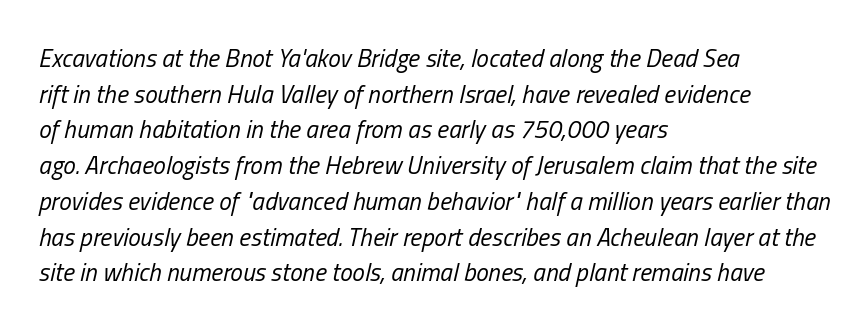
Alignment: flush left. The gaps between neighbouring characters are ordinary and unremarkable. Looking at the ascenders, they clearly lean. Glance below the letters and you will spot only blank space.
